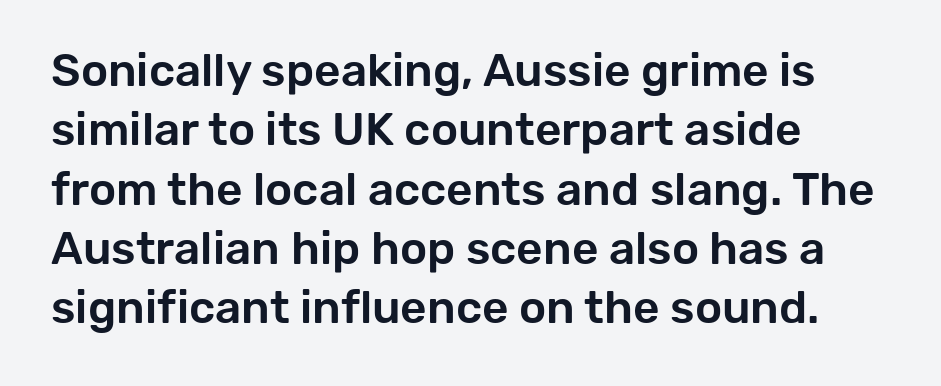
The image shows 46 px sans-serif type, upright; set left-aligned, normal line spacing (1.29x), normal letter spacing, not underlined; low stroke contrast and a medium x-height.
